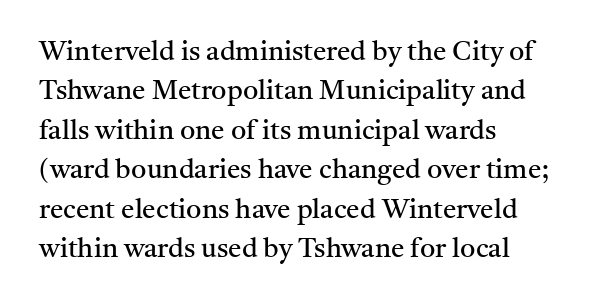
Quick note: not italic, upright. Is the stroke heavy? The answer is a plain regular-or-lighter. The setting favours the left margin, as ordinary paragraphs usually do. Has an underline been added? It has not. Tracking here is standard; glyphs follow each other at the usual distance. Line spacing here is normal.
